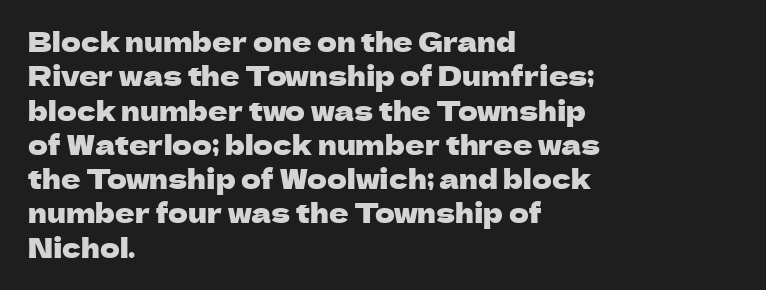
Do the letters lean? They stand straight. Lines of text with bare space underneath. The passage shown stacks its lines at a standard gap. Casual observation: everything's shoved over to the left.
